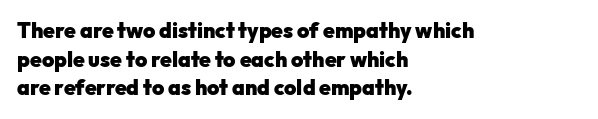
Q: Is the text bold? A: Yes.
Q: Is the text italic (slanted)? A: No, it is upright.
Q: Is the text underlined? A: No.
Q: How is the paragraph aligned? A: Left-aligned.
Q: Is the spacing between letters normal or unusually wide? A: Normal.
Q: Is the spacing between lines tight, normal or loose? A: Normal.
